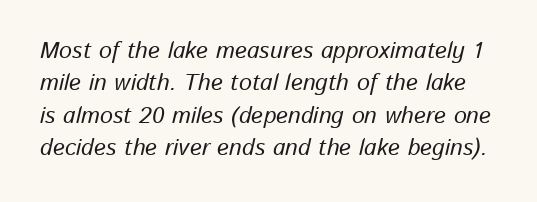
{"italic": "yes", "lean": "right", "slant_degrees": 13, "underline": "no", "line_spacing": "normal", "line_spacing_ratio": 1.41, "letter_spacing": "normal", "letter_spacing_em": 0.0, "glyph_px": 23}
